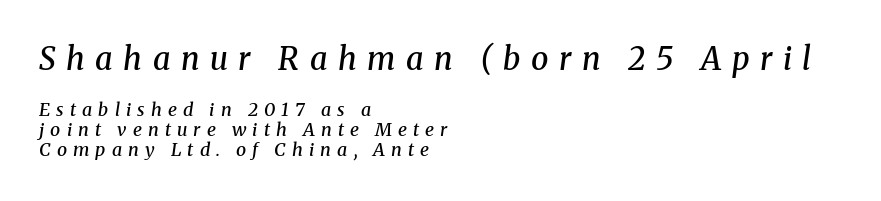
{"serif": "yes", "italic": "yes", "lean": "right", "slant_degrees": 8, "bold": "semi", "weight": "semibold", "width": "normal", "stroke_contrast": "medium", "x_height": "medium", "monospaced": "no", "underline": "no", "align": "left", "line_spacing": "tight", "line_spacing_ratio": 1.11, "letter_spacing": "wide", "letter_spacing_em": 0.34, "larger_block": "first", "size_ratio": 1.72, "glyph_px": 31}
